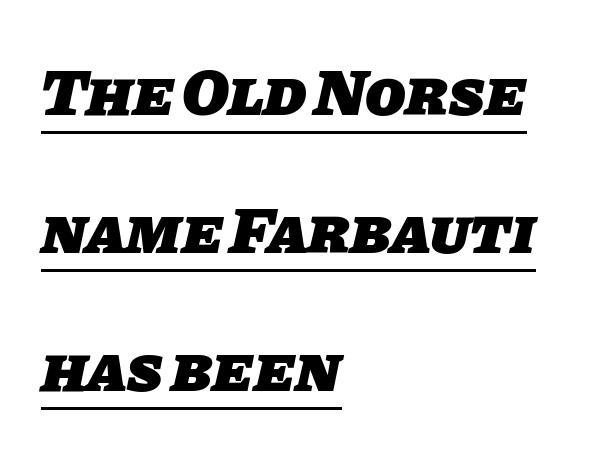
Think of a printed novel: that variable character pitch is what you see here. Look at the tracking — it's just the regular setting, nothing added. Horizontal alignment here is leftward, the default for most running prose. Honestly, the rows look like they've been pulled way apart.
